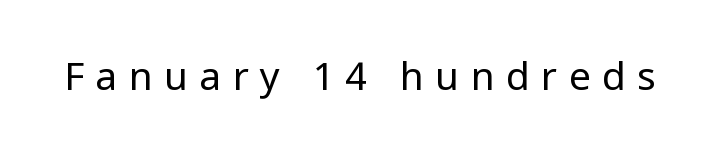
The image shows 39 px regular-weight, condensed sans-serif type, upright; set unusually wide letter spacing (+0.29 em), not underlined; low stroke contrast and a large x-height.
